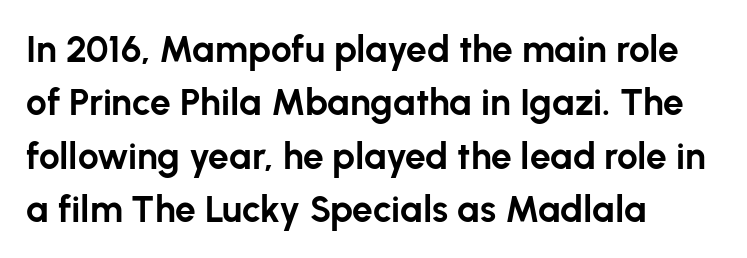
The image shows 37 px bold sans-serif type, upright; set left-aligned, normal line spacing (1.44x), normal letter spacing, not underlined; low stroke contrast and a medium x-height.
